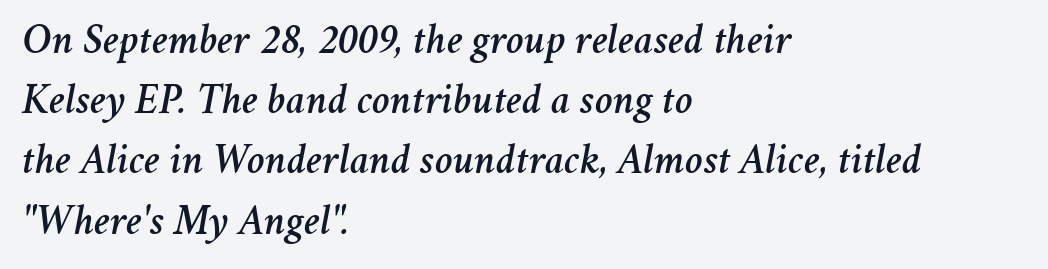
Honestly, there is no underline to notice here at all. This sample keeps an unexceptional amount of space between lines. The setting favours the left margin, as ordinary paragraphs usually do. Varying glyph widths throughout — classic text-font behaviour. Compared with ordinary roman type, these characters are visibly tilted. Tracking here is standard; glyphs follow each other at the usual distance.
